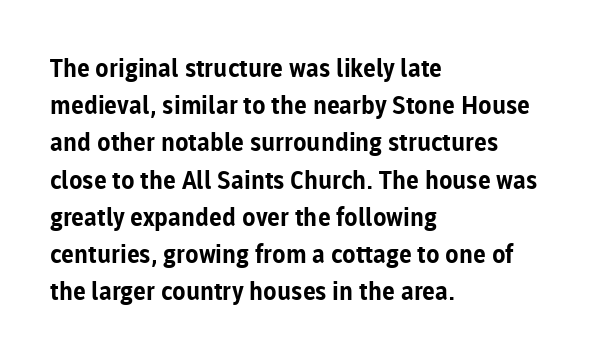
The image shows 25 px bold type, upright; set left-aligned, normal line spacing (1.49x), normal letter spacing, not underlined.
